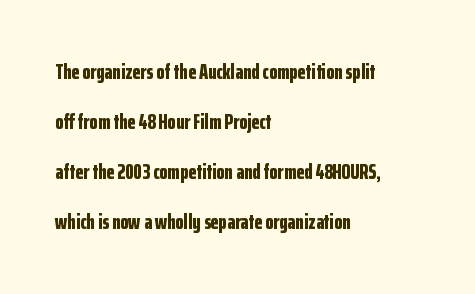
{"italic": "no", "bold": "yes", "underline": "no", "align": "left", "line_spacing": "loose", "line_spacing_ratio": 2.38, "letter_spacing": "normal", "letter_spacing_em": 0.0, "glyph_px": 21}
